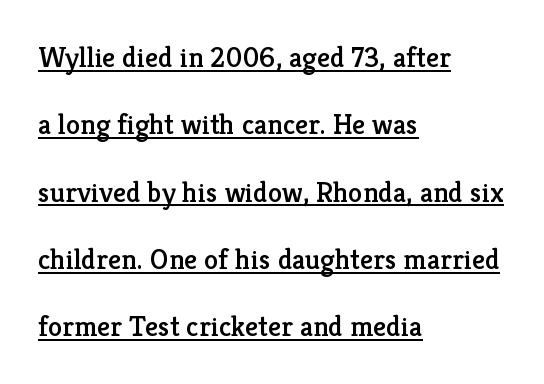
The face used here is proportionally spaced, like ordinary book or web type. Words appear dense and cohesive because spacing is normal. The face used here is seriffed, in the tradition of book romans. Horizontal bands of white between lines are thick stripes.
